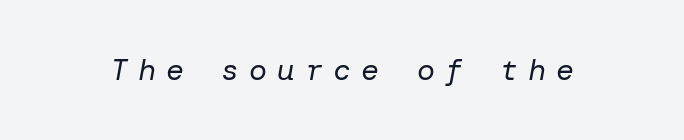
{"italic": "yes", "lean": "right", "slant_degrees": 10, "bold": "no", "weight": "regular", "width": "normal", "stroke_contrast": "low", "x_height": "medium", "underline": "no", "letter_spacing": "wide", "letter_spacing_em": 0.33, "glyph_px": 30}
